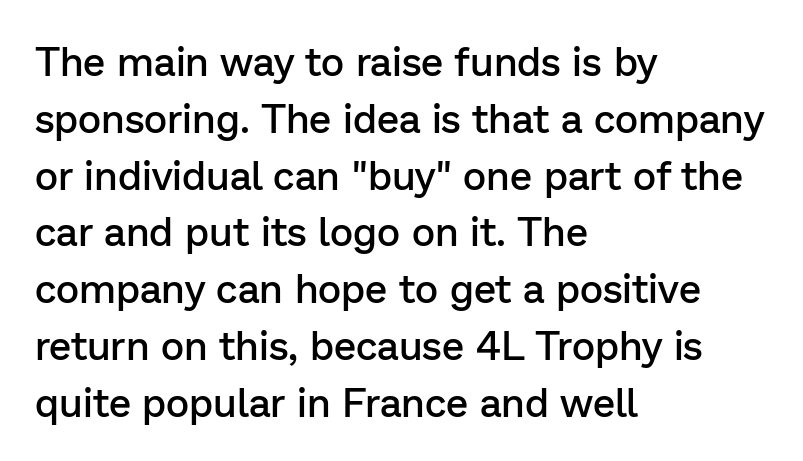
The image shows 40 px semibold sans-serif type, upright; set left-aligned, normal line spacing (1.42x), normal letter spacing, not underlined; low stroke contrast and a medium x-height.
